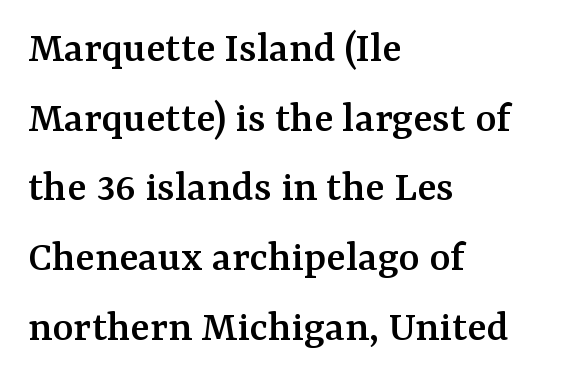
{"serif": "yes", "italic": "no", "width": "normal", "stroke_contrast": "medium", "x_height": "medium", "monospaced": "no", "underline": "no", "align": "left", "line_spacing": "normal", "line_spacing_ratio": 1.55, "letter_spacing": "normal", "letter_spacing_em": 0.0, "glyph_px": 45}
